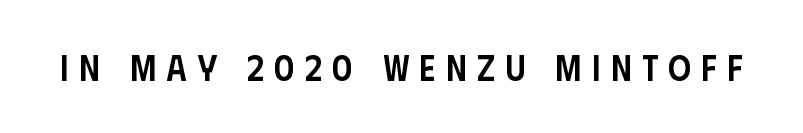
{"serif": "no", "italic": "no", "bold": "semi", "weight": "semibold", "width": "condensed", "stroke_contrast": "low", "x_height": "large", "monospaced": "no", "underline": "no", "letter_spacing": "wide", "letter_spacing_em": 0.29, "glyph_px": 36}
